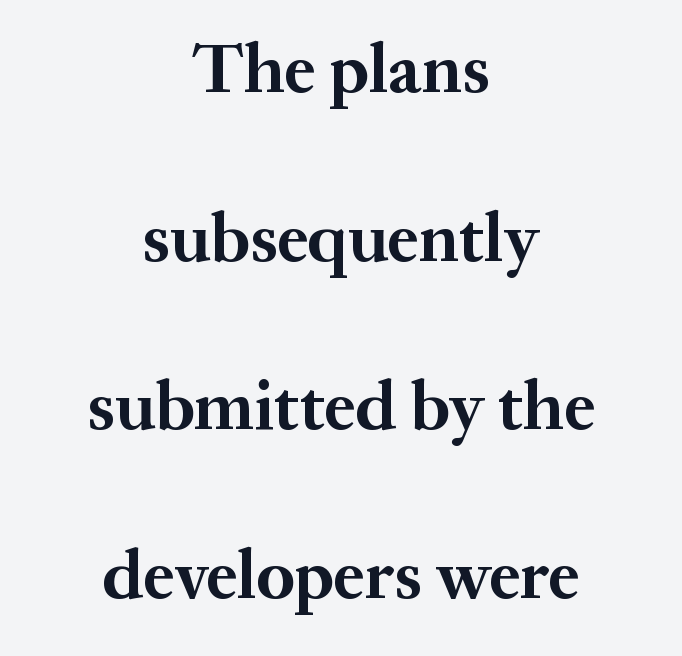
Q: Is the text bold? A: Yes.
Q: Is the text italic (slanted)? A: No, it is upright.
Q: Is the typeface a serif or a sans-serif typeface? A: Serif.
Q: Is the text underlined? A: No.
Q: How is the paragraph aligned? A: Centered.
Q: Is the spacing between letters normal or unusually wide? A: Normal.
Q: Is the spacing between lines tight, normal or loose? A: Loose.
Q: Width (condensed, normal, or wide)? A: Normal.
Q: Stroke contrast? A: Medium.
Q: x-height? A: Medium.
Q: Monospaced? A: No.
